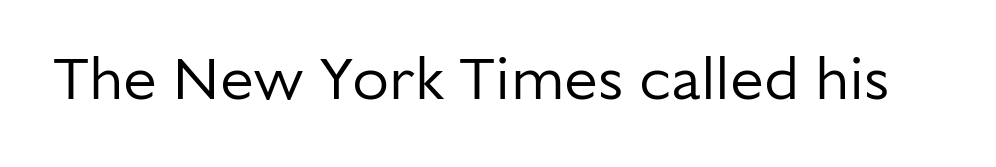
The image shows 60 px regular-weight sans-serif type, upright; set normal letter spacing, not underlined; low stroke contrast and a medium x-height.
